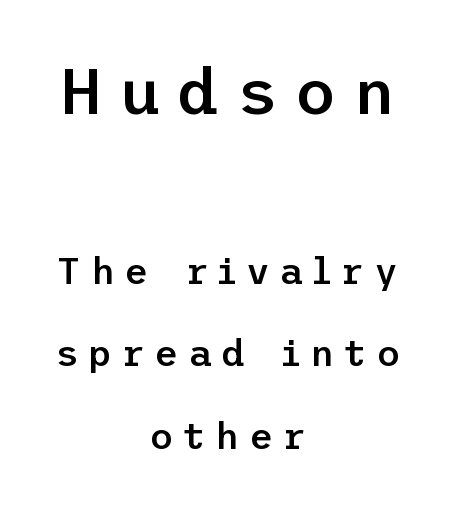
{"serif": "no", "italic": "no", "bold": "semi", "weight": "semibold", "width": "normal", "stroke_contrast": "low", "x_height": "medium", "underline": "no", "align": "center", "line_spacing": "loose", "line_spacing_ratio": 2.22, "letter_spacing": "wide", "letter_spacing_em": 0.25, "larger_block": "first", "size_ratio": 1.76, "glyph_px": 65}
